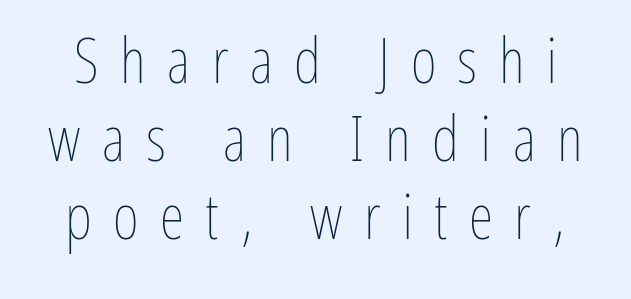
The letterforms sit at book weight or below. In terms of letterspacing, this is a distinctly airy, spread setting. The lettering holds an erect, upright posture throughout. Varying glyph widths throughout — classic text-font behaviour. Plain, unruled lines of type.
